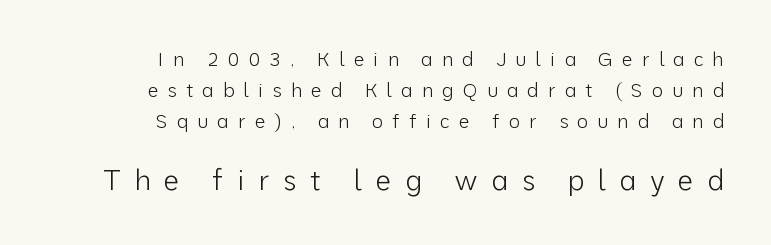
{"serif": "no", "italic": "no", "bold": "no", "weight": "light", "width": "normal", "stroke_contrast": "low", "x_height": "medium", "monospaced": "no", "underline": "no", "align": "right", "line_spacing": "normal", "line_spacing_ratio": 1.63, "letter_spacing": "wide", "letter_spacing_em": 0.48, "larger_block": "second", "size_ratio": 1.47, "glyph_px": 28}
